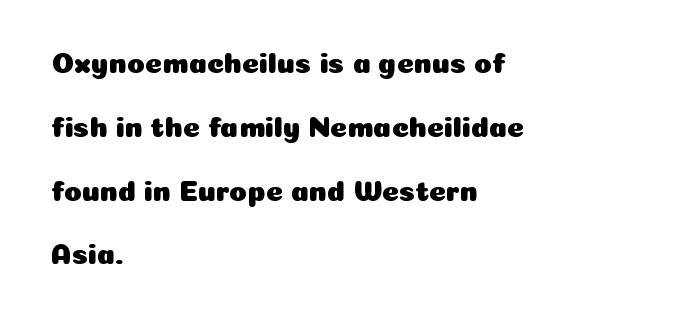
{"serif": "no", "italic": "no", "width": "normal", "stroke_contrast": "low", "x_height": "medium", "monospaced": "no", "underline": "no", "align": "left", "line_spacing": "loose", "line_spacing_ratio": 2.2, "letter_spacing": "normal", "letter_spacing_em": 0.0, "glyph_px": 29}
